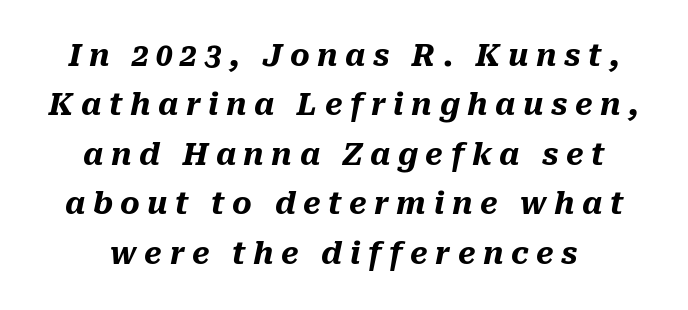
Q: Is the text bold? A: Yes.
Q: Is the text italic (slanted)? A: Yes, it leans right by about 10 degrees.
Q: Is the text underlined? A: No.
Q: Is the spacing between letters normal or unusually wide? A: Unusually wide.
Q: Is the spacing between lines tight, normal or loose? A: Normal.
Q: Width (condensed, normal, or wide)? A: Normal.
Q: Stroke contrast? A: Medium.
Q: x-height? A: Medium.
Q: Monospaced? A: No.
